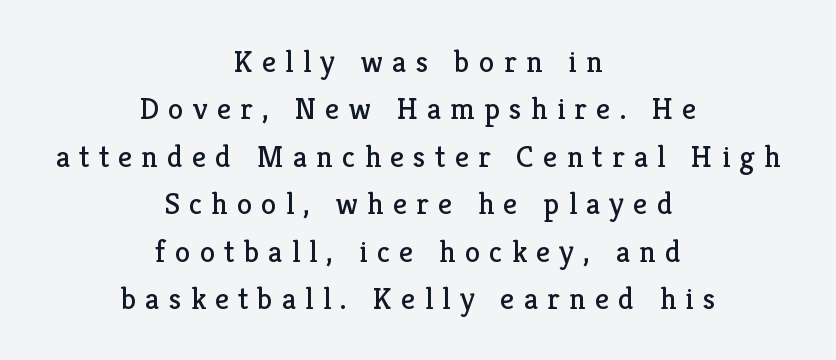
Q: Is the text bold? A: No.
Q: Is the text italic (slanted)? A: No, it is upright.
Q: Is the typeface a serif or a sans-serif typeface? A: Serif.
Q: Is the text underlined? A: No.
Q: How is the paragraph aligned? A: Centered.
Q: Is the spacing between letters normal or unusually wide? A: Unusually wide.
Q: Is the spacing between lines tight, normal or loose? A: Normal.
Q: Width (condensed, normal, or wide)? A: Normal.
Q: Stroke contrast? A: Low.
Q: x-height? A: Medium.
Q: Monospaced? A: No.
